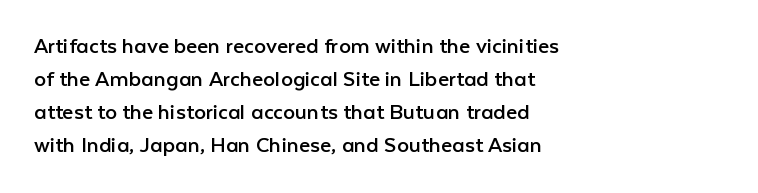
Q: Is the text bold? A: No.
Q: Is the text italic (slanted)? A: No, it is upright.
Q: Is the text underlined? A: No.
Q: How is the paragraph aligned? A: Left-aligned.
Q: Is the spacing between letters normal or unusually wide? A: Normal.
Q: Is the spacing between lines tight, normal or loose? A: Normal.
